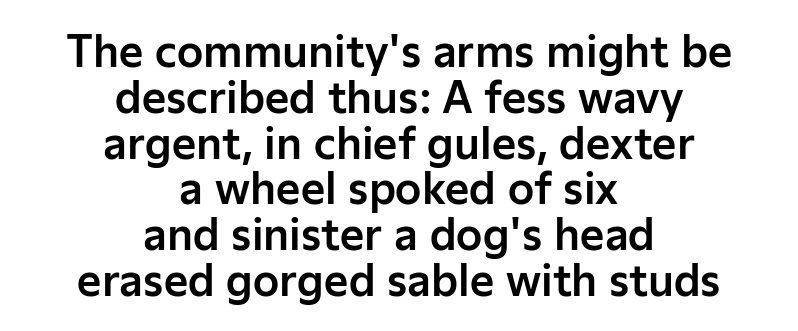
{"serif": "no", "italic": "no", "width": "normal", "stroke_contrast": "low", "x_height": "medium", "monospaced": "no", "underline": "no", "align": "center", "line_spacing": "tight", "line_spacing_ratio": 1.09, "letter_spacing": "normal", "letter_spacing_em": 0.0, "glyph_px": 42}
